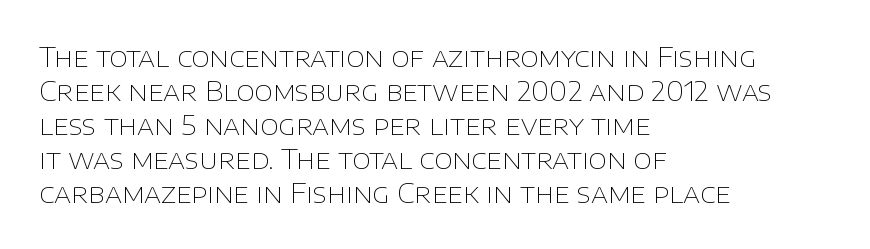
The image shows 27 px text type, upright; set left-aligned, normal line spacing (1.26x), normal letter spacing, not underlined.
